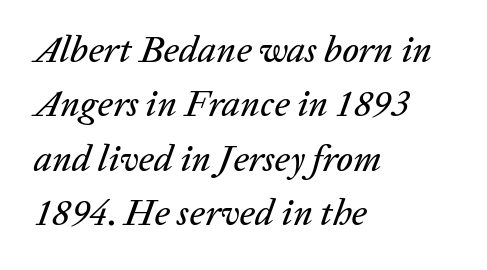
The image shows 37 px text type, italic (leaning right); set left-aligned, normal line spacing (1.47x), normal letter spacing, not underlined; low stroke contrast and a medium x-height.
